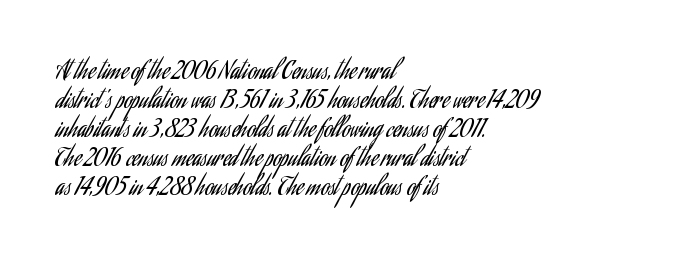
A typesetter would call this zero additional tracking. This block has exactly the height ordinary leading produces. Teacher's note: observe the even left margin — that is flush-left alignment. The area under the type is left untouched. This is not heavy type; no bold has been used.
